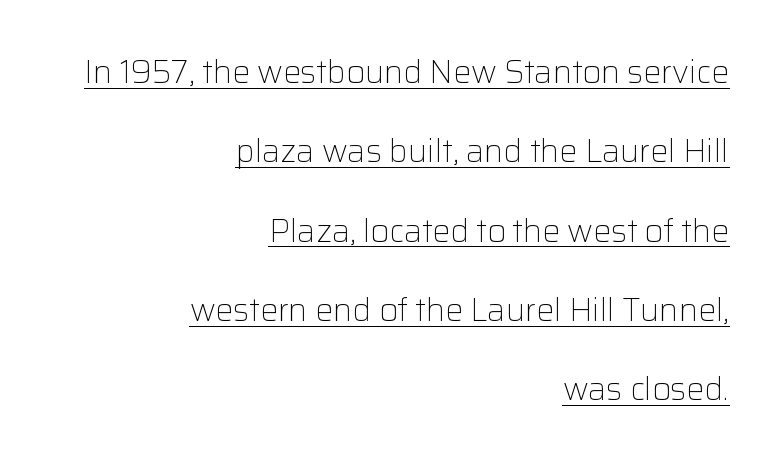
{"serif": "no", "italic": "no", "bold": "no", "weight": "light", "width": "normal", "stroke_contrast": "low", "x_height": "medium", "monospaced": "no", "underline": "yes", "align": "right", "line_spacing": "loose", "line_spacing_ratio": 2.48, "letter_spacing": "normal", "letter_spacing_em": 0.0, "glyph_px": 32}
